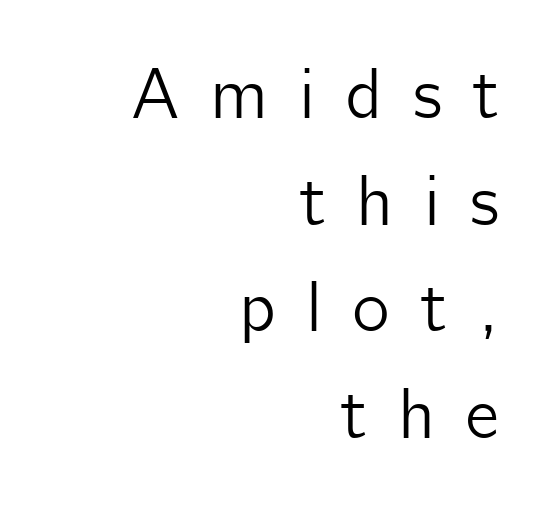
This sample uses a sans-serif face. If you drew a line through each stem, it would be perfectly vertical. Whoever set this chose a conventional vertical rhythm. Someone cranked the tracking dial way up on this one.
